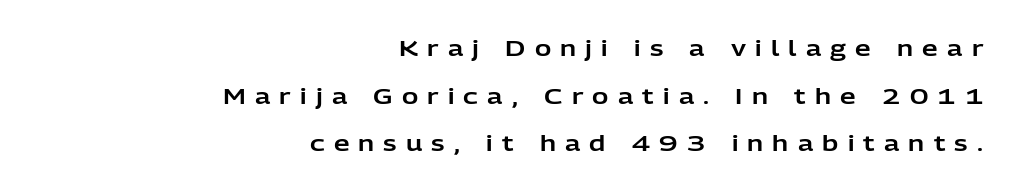
The image shows 22 px text type, upright; set right-aligned, loose line spacing (2.17x), unusually wide letter spacing (+0.42 em), not underlined.
